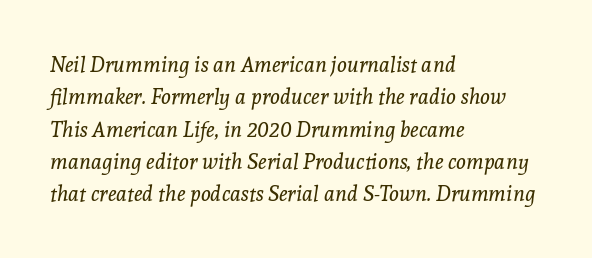
{"italic": "yes", "lean": "right", "slant_degrees": 8, "bold": "no", "underline": "no", "align": "left", "line_spacing": "normal", "line_spacing_ratio": 1.54, "letter_spacing": "normal", "letter_spacing_em": 0.0, "glyph_px": 21}
